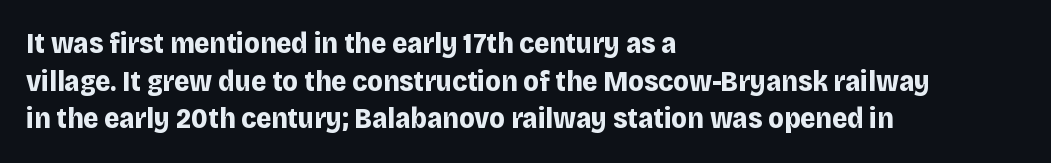
Q: Is the text bold? A: Yes.
Q: Is the text italic (slanted)? A: No, it is upright.
Q: Is the typeface a serif or a sans-serif typeface? A: Sans-serif.
Q: Is the text underlined? A: No.
Q: How is the paragraph aligned? A: Left-aligned.
Q: Is the spacing between letters normal or unusually wide? A: Normal.
Q: Is the spacing between lines tight, normal or loose? A: Normal.
Q: Width (condensed, normal, or wide)? A: Normal.
Q: Stroke contrast? A: Low.
Q: x-height? A: Large.
Q: Monospaced? A: No.
